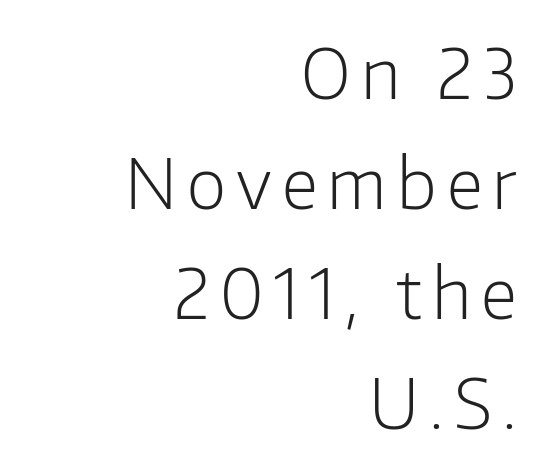
Q: Is the text bold? A: No.
Q: Is the text italic (slanted)? A: No, it is upright.
Q: Is the typeface a serif or a sans-serif typeface? A: Sans-serif.
Q: Is the text underlined? A: No.
Q: How is the paragraph aligned? A: Right-aligned.
Q: Is the spacing between lines tight, normal or loose? A: Normal.
Q: Width (condensed, normal, or wide)? A: Normal.
Q: Stroke contrast? A: Low.
Q: x-height? A: Medium.
Q: Monospaced? A: No.
